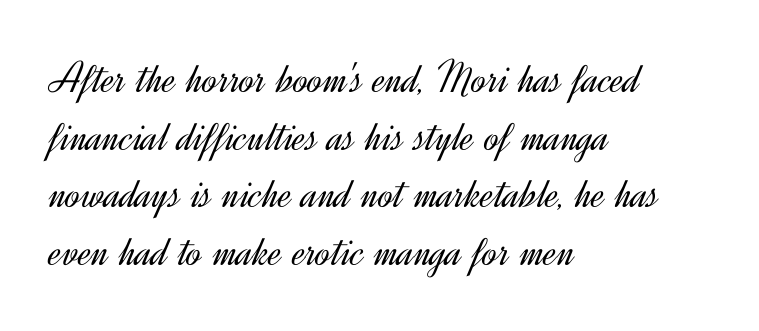
This rendering leaves character spacing at its baseline value. In terms of leading, this rendering sits right in the middle. Just letters on the line, the space beneath them empty. Horizontally, the lines are justified to the leading edge only. The weight tops out at a normal text grade.
